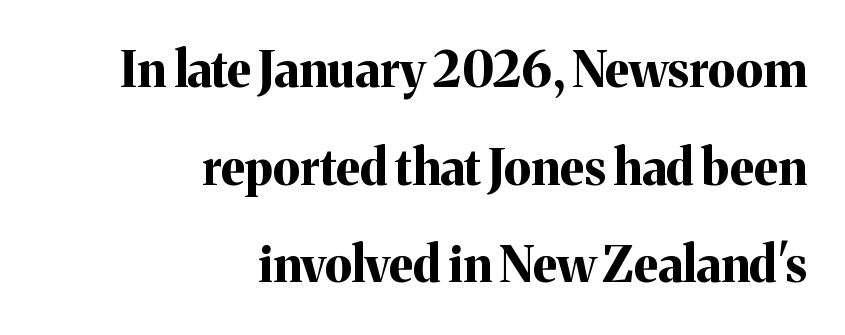
The image shows 49 px bold serif type, upright; set right-aligned, loose line spacing (1.99x), normal letter spacing, not underlined; medium stroke contrast and a medium x-height.
